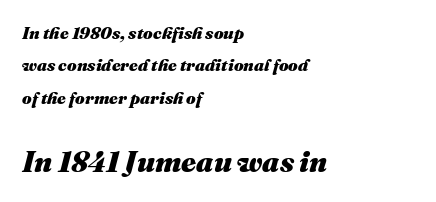
The image shows 29 px heavy type, italic (leaning right); set left-aligned, loose line spacing (1.91x), normal letter spacing, not underlined; the second (bottom) block is 1.71x larger; medium stroke contrast and a medium x-height.
